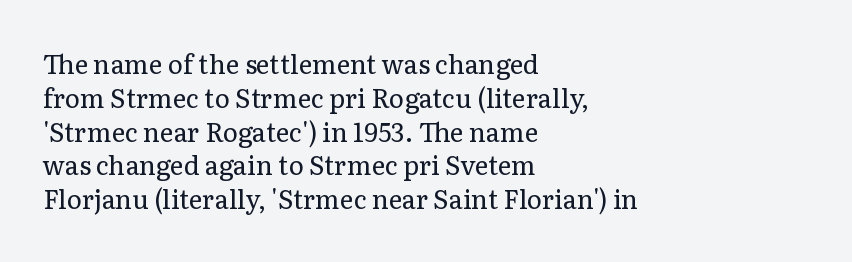
Descenders are the only things crossing below the line. Vertical strokes here are truly vertical. Compared with typical paragraphs, the rows here are spaced about the same. The setting favours the left margin, as ordinary paragraphs usually do.
